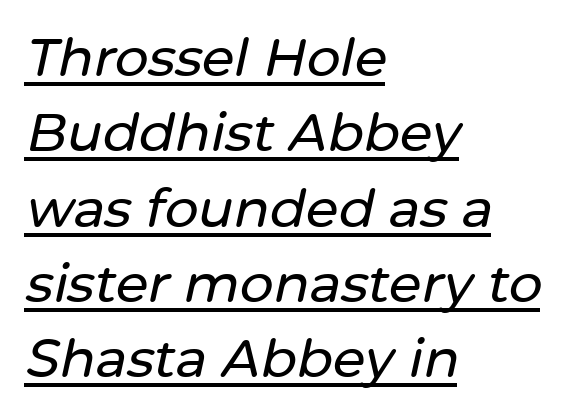
{"italic": "yes", "lean": "right", "slant_degrees": 12, "width": "normal", "stroke_contrast": "low", "x_height": "medium", "monospaced": "no", "underline": "yes", "align": "left", "line_spacing": "normal", "line_spacing_ratio": 1.42, "letter_spacing": "normal", "letter_spacing_em": 0.0, "glyph_px": 53}
